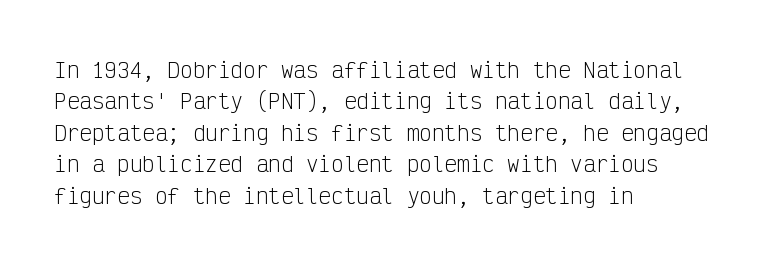
Each row of text sits above clean, open space. Italic? Not at all — the glyphs are vertical. Typeset ragged right — the left edge is the straight one. Each word holds together tightly as a unit, with standard inter-letter gaps. Interline gaps are of average width in this sample.
